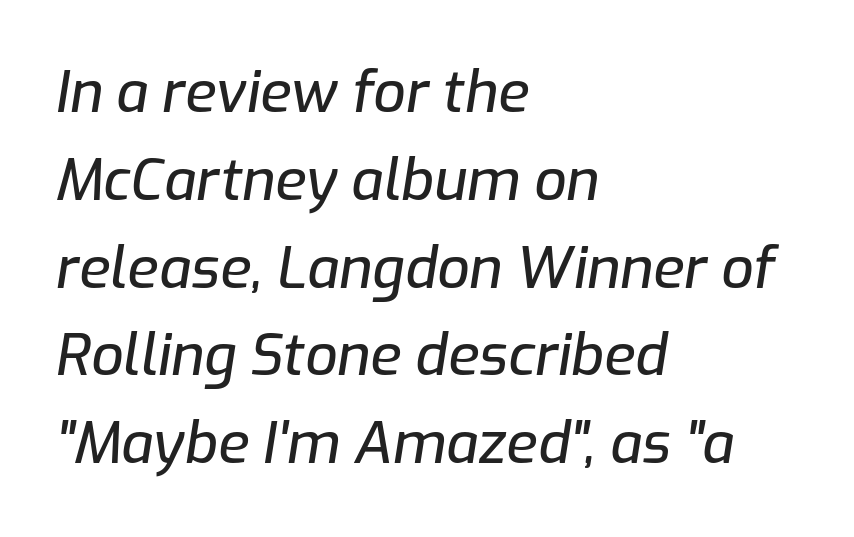
The rendering uses natural spacing where letterforms have individual widths. The vertical gap from one line to the next is medium. The typesetter chose a ragged-right arrangement here. A bare baseline throughout the passage. These lines were composed using italics. In terms of letterspacing, this is plain default setting.
